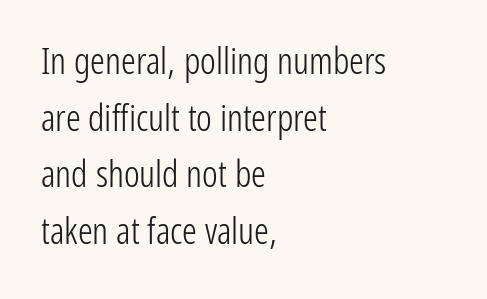
The image shows 37 px light, condensed sans-serif type, upright; set left-aligned, normal line spacing (1.53x), normal letter spacing, not underlined; low stroke contrast and a medium x-height.
